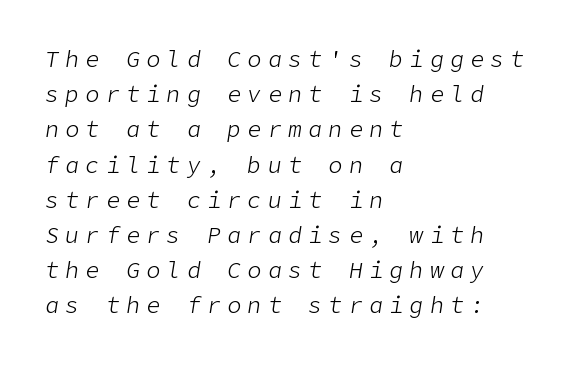
{"italic": "yes", "lean": "right", "slant_degrees": 9, "bold": "no", "underline": "no", "align": "left", "line_spacing": "normal", "line_spacing_ratio": 1.53, "letter_spacing": "wide", "letter_spacing_em": 0.28, "glyph_px": 23}
